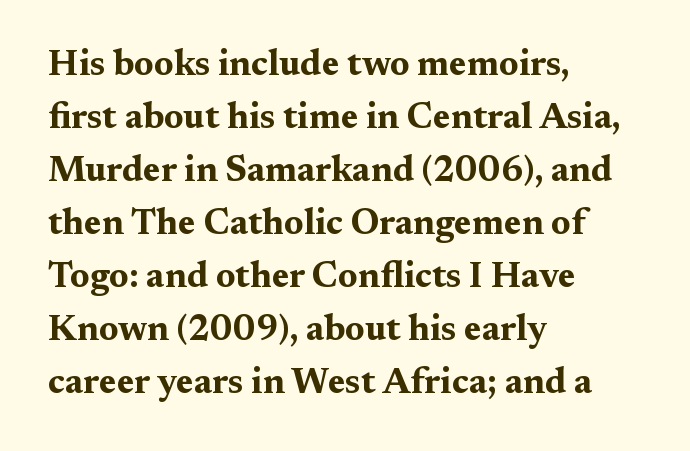
Q: Is the text bold? A: Yes.
Q: Is the text italic (slanted)? A: No, it is upright.
Q: Is the typeface a serif or a sans-serif typeface? A: Serif.
Q: Is the text underlined? A: No.
Q: How is the paragraph aligned? A: Left-aligned.
Q: Is the spacing between letters normal or unusually wide? A: Normal.
Q: Is the spacing between lines tight, normal or loose? A: Normal.
Q: Width (condensed, normal, or wide)? A: Wide.
Q: Stroke contrast? A: Medium.
Q: x-height? A: Medium.
Q: Monospaced? A: No.
